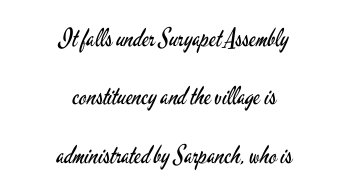
{"bold": "no", "underline": "no", "align": "center", "line_spacing": "loose", "line_spacing_ratio": 2.34, "letter_spacing": "normal", "letter_spacing_em": 0.0, "glyph_px": 25}
